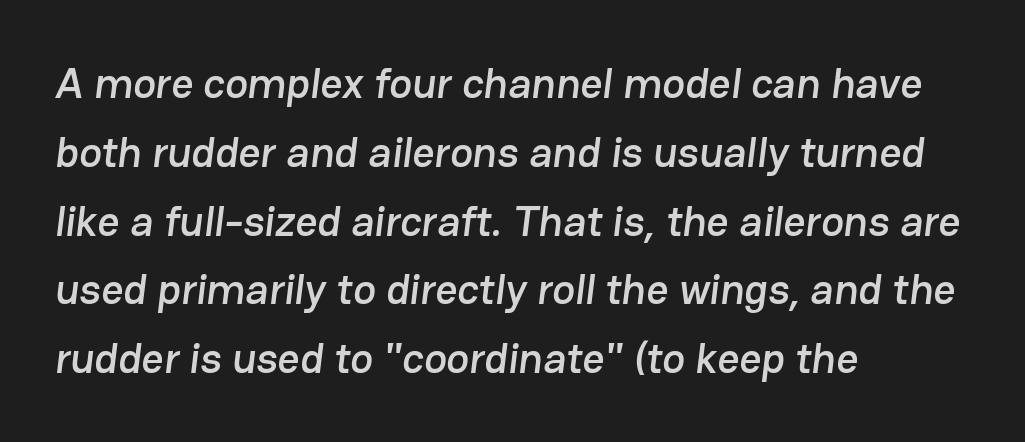
{"serif": "no", "width": "normal", "stroke_contrast": "low", "x_height": "medium", "monospaced": "no", "underline": "no", "align": "left", "line_spacing": "normal", "line_spacing_ratio": 1.6, "letter_spacing": "normal", "letter_spacing_em": 0.0, "glyph_px": 43}
